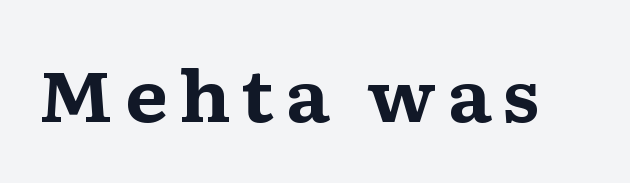
The designer went with a serif here, giving each stem small feet. Pretty heavy lettering here — definitely bold. The face used here is proportionally spaced, like ordinary book or web type. Unlike italic type, these characters show no tilt at all. Letters rest on an invisible, unmarked baseline.
